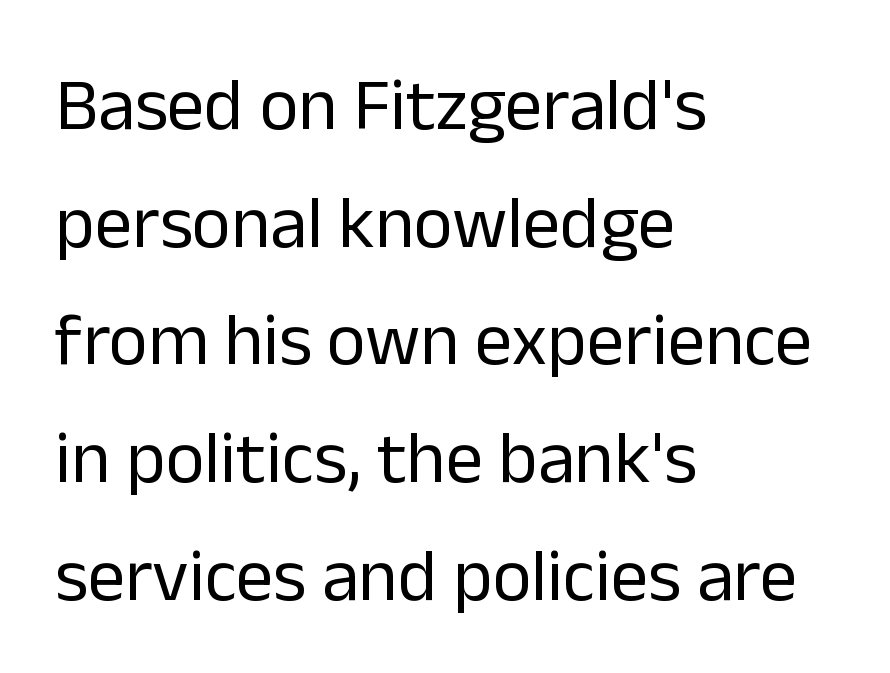
A quiet, ordinary-to-light weight characterises the typeface. This sample uses plain, unmodified letter spacing. Type style note: lacks serifs. Unlike italic type, these characters show no tilt at all. Words float on clear page, feet unadorned. The rendering anchors every line to the left-hand side.
